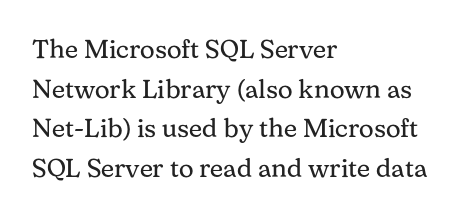
The image shows 26 px text type, upright; set left-aligned, normal line spacing (1.52x), normal letter spacing, not underlined.
